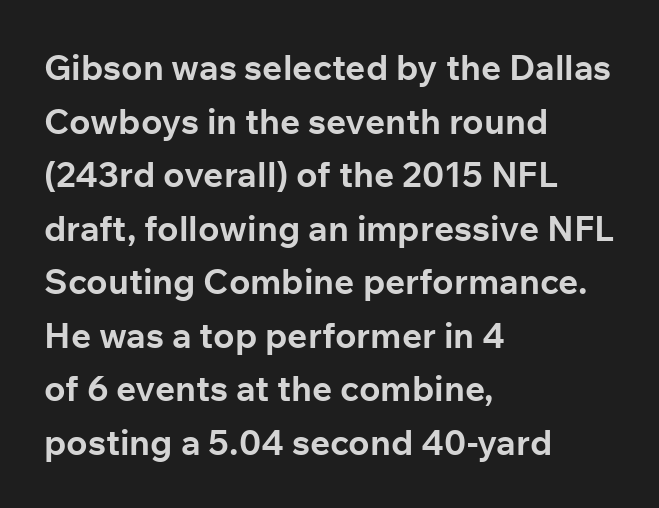
Q: Is the text bold? A: Yes.
Q: Is the text italic (slanted)? A: No, it is upright.
Q: Is the typeface a serif or a sans-serif typeface? A: Sans-serif.
Q: Is the text underlined? A: No.
Q: How is the paragraph aligned? A: Left-aligned.
Q: Is the spacing between letters normal or unusually wide? A: Normal.
Q: Is the spacing between lines tight, normal or loose? A: Normal.
Q: Width (condensed, normal, or wide)? A: Normal.
Q: Stroke contrast? A: Low.
Q: x-height? A: Medium.
Q: Monospaced? A: No.
